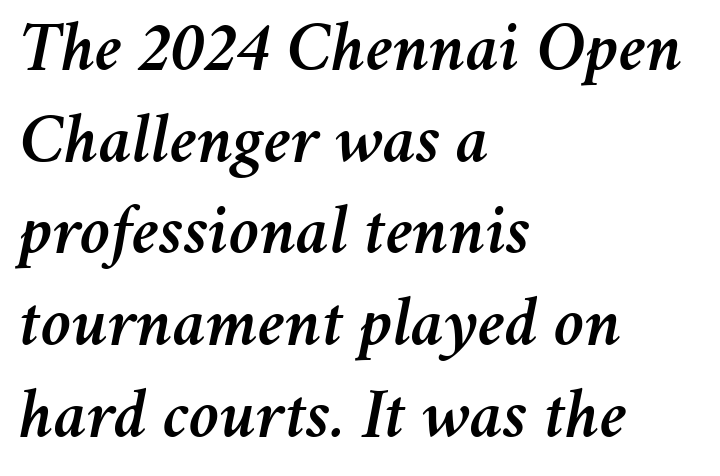
Q: Is the text italic (slanted)? A: Yes, it leans right by about 11 degrees.
Q: Is the text underlined? A: No.
Q: How is the paragraph aligned? A: Left-aligned.
Q: Is the spacing between letters normal or unusually wide? A: Normal.
Q: Is the spacing between lines tight, normal or loose? A: Normal.
Q: Width (condensed, normal, or wide)? A: Normal.
Q: Stroke contrast? A: Medium.
Q: x-height? A: Medium.
Q: Monospaced? A: No.
